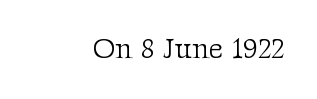
{"serif": "yes", "italic": "no", "bold": "no", "weight": "light", "width": "normal", "stroke_contrast": "medium", "x_height": "medium", "monospaced": "no", "underline": "no", "letter_spacing": "normal", "letter_spacing_em": 0.0, "glyph_px": 28}
